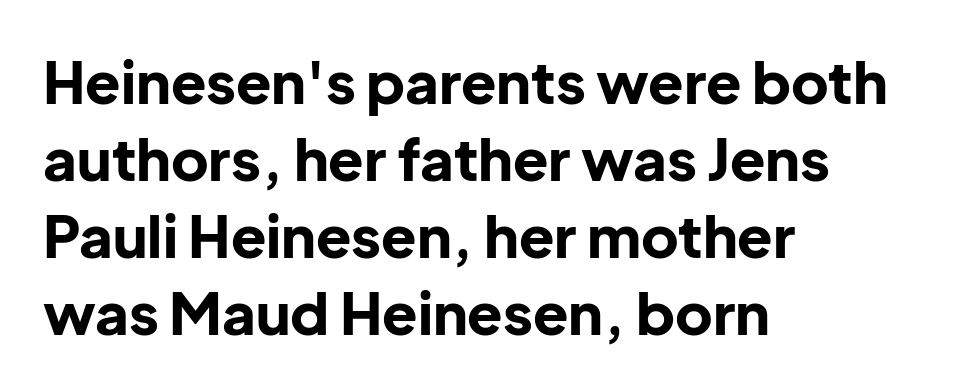
One-word summary of the alignment: left. The font's upright variant was chosen for this text. The letters advance in unequal steps, a hallmark of proportional type. Line spacing here is normal.
